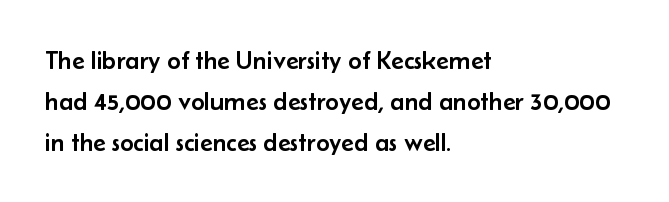
Q: Is the text italic (slanted)? A: No, it is upright.
Q: Is the text underlined? A: No.
Q: How is the paragraph aligned? A: Left-aligned.
Q: Is the spacing between letters normal or unusually wide? A: Normal.
Q: Is the spacing between lines tight, normal or loose? A: Normal.
